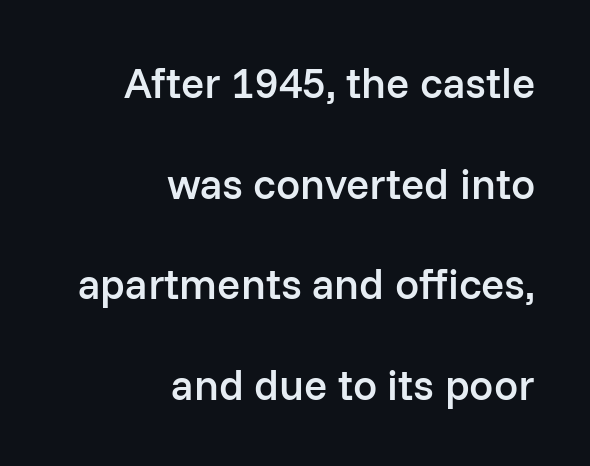
The image shows 43 px semibold sans-serif type, upright; set right-aligned, loose line spacing (2.34x), normal letter spacing, not underlined; low stroke contrast and a medium x-height.
